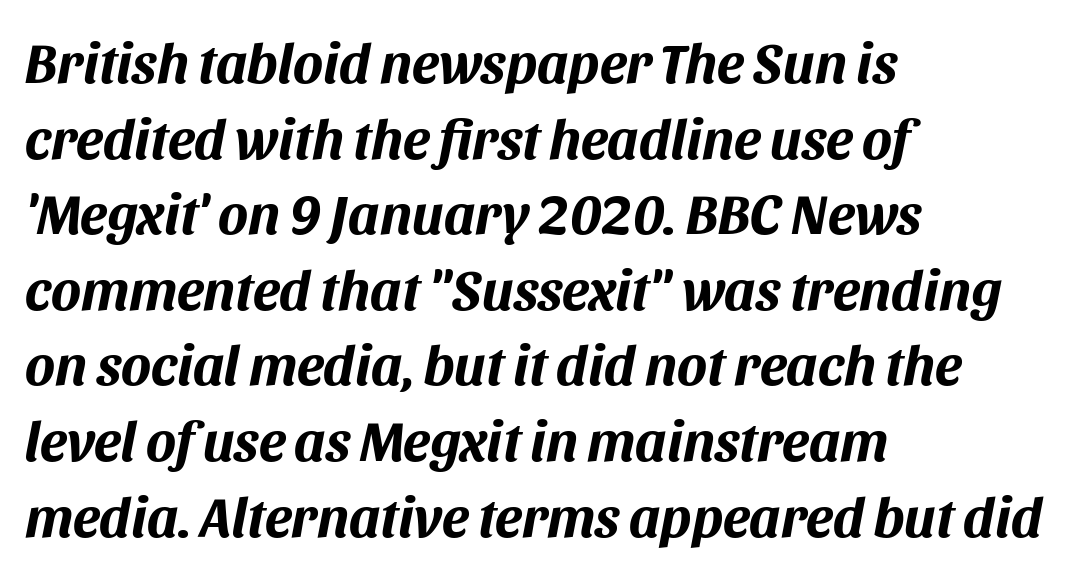
Q: Is the text bold? A: Yes.
Q: Is the text italic (slanted)? A: Yes, it leans right by about 11 degrees.
Q: Is the text underlined? A: No.
Q: How is the paragraph aligned? A: Left-aligned.
Q: Is the spacing between letters normal or unusually wide? A: Normal.
Q: Is the spacing between lines tight, normal or loose? A: Normal.
Q: Width (condensed, normal, or wide)? A: Normal.
Q: Stroke contrast? A: Medium.
Q: x-height? A: Large.
Q: Monospaced? A: No.
